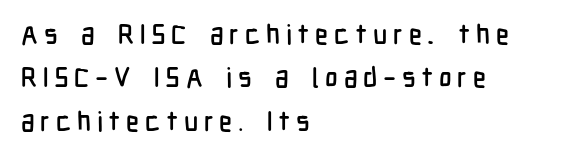
{"italic": "no", "underline": "no", "align": "left", "line_spacing": "normal", "line_spacing_ratio": 1.61, "letter_spacing": "wide", "letter_spacing_em": 0.21, "glyph_px": 27}
